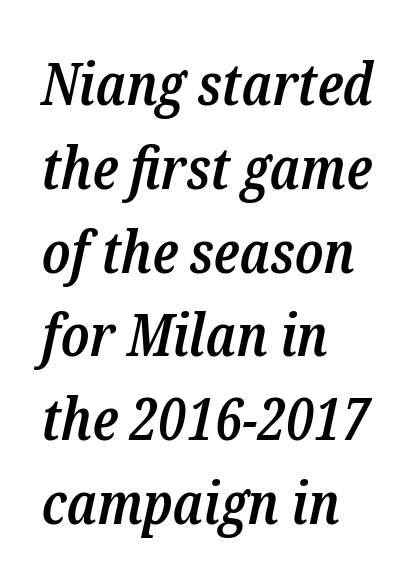
The image shows 59 px semibold, condensed serif type, italic (leaning right); set left-aligned, normal line spacing (1.42x), normal letter spacing, not underlined; low stroke contrast and a medium x-height.
